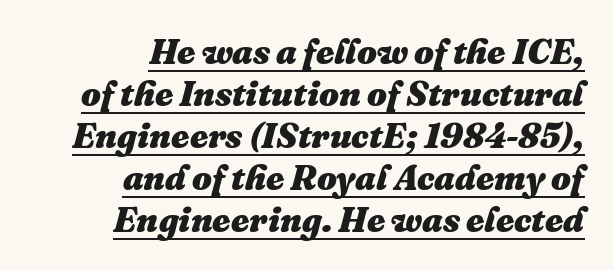
The line texture is even and compact thanks to regular tracking. Each letter keeps its own natural width here, so spacing adapts to shape. These lines were composed using italics. The specimen includes a rule beneath the text block's lines. The rendering uses a bold face; every stroke is thick and dark. These lines stack with their right ends in a neat column.
